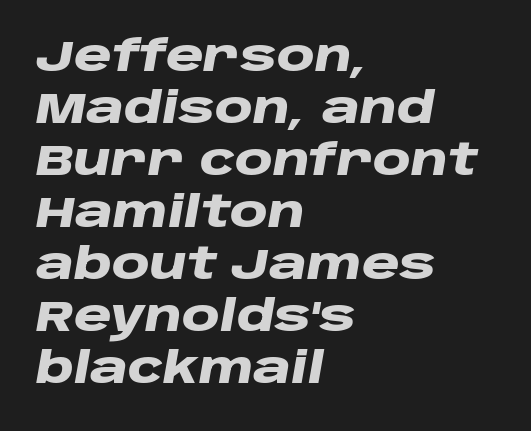
The image shows 43 px heavy, wide type, italic (leaning right); set left-aligned, line spacing 1.21x, normal letter spacing, not underlined; low stroke contrast and a large x-height.
